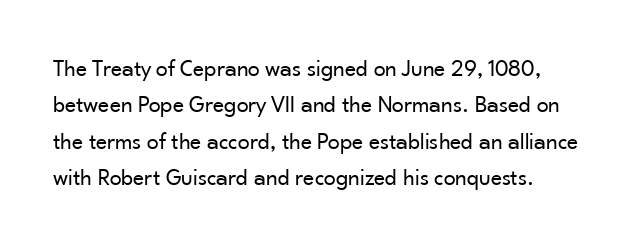
The image shows 24 px text type, upright; set normal line spacing (1.52x), normal letter spacing, not underlined.
